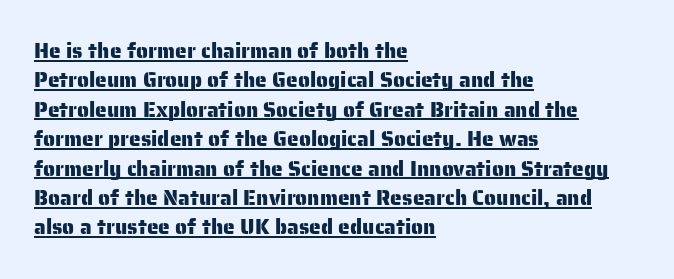
The image shows 21 px text type, upright; set left-aligned, normal line spacing (1.4x), normal letter spacing, underlined.
